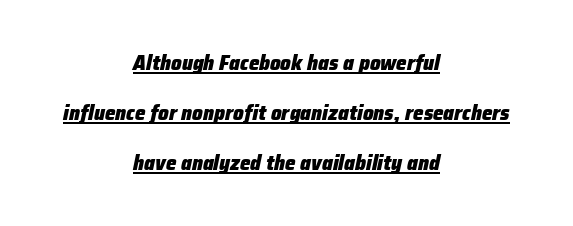
Q: Is the text bold? A: Yes.
Q: Is the text italic (slanted)? A: Yes, it leans right by about 12 degrees.
Q: Is the text underlined? A: Yes.
Q: How is the paragraph aligned? A: Centered.
Q: Is the spacing between letters normal or unusually wide? A: Normal.
Q: Is the spacing between lines tight, normal or loose? A: Loose.
